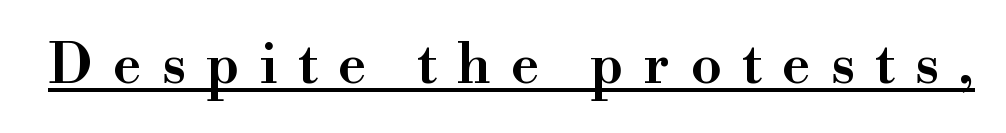
{"serif": "yes", "italic": "no", "bold": "semi", "weight": "semibold", "width": "normal", "stroke_contrast": "high", "x_height": "small", "monospaced": "no", "underline": "yes", "letter_spacing": "wide", "letter_spacing_em": 0.37, "glyph_px": 55}
